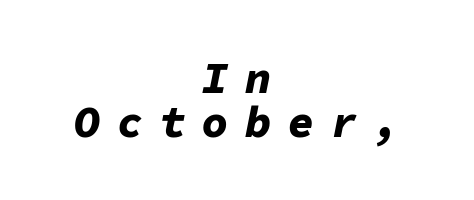
{"italic": "yes", "lean": "right", "slant_degrees": 11, "bold": "yes", "weight": "bold", "width": "normal", "stroke_contrast": "low", "x_height": "medium", "monospaced": "yes", "underline": "no", "align": "center", "line_spacing": "tight", "line_spacing_ratio": 1.01, "letter_spacing": "wide", "letter_spacing_em": 0.37, "glyph_px": 44}
